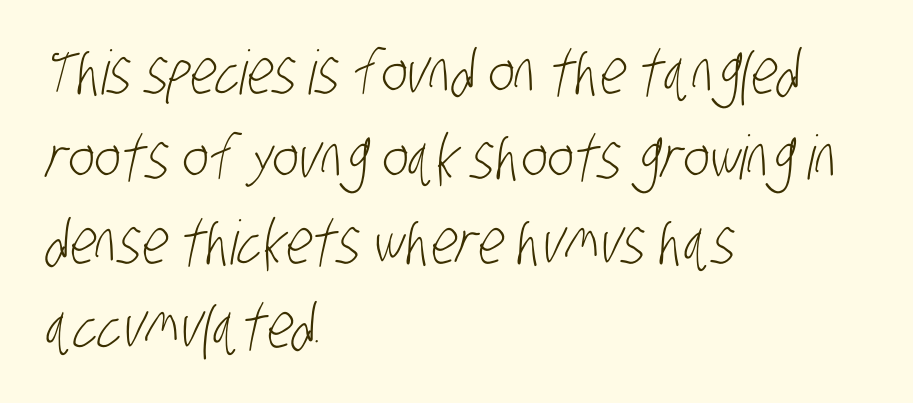
{"serif": "no", "bold": "no", "weight": "light", "width": "condensed", "stroke_contrast": "low", "x_height": "large", "monospaced": "no", "underline": "no", "align": "left", "line_spacing": "normal", "line_spacing_ratio": 1.39, "letter_spacing": "normal", "letter_spacing_em": 0.0, "glyph_px": 61}
